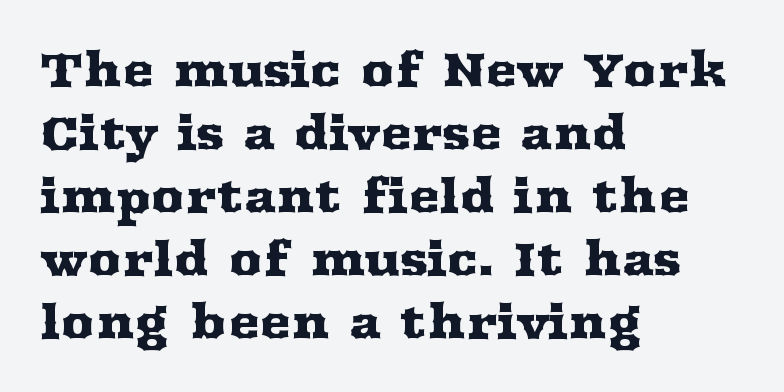
{"serif": "yes", "italic": "no", "width": "wide", "stroke_contrast": "medium", "x_height": "medium", "monospaced": "no", "underline": "no", "align": "left", "line_spacing": "normal", "line_spacing_ratio": 1.34, "letter_spacing": "normal", "letter_spacing_em": 0.0, "glyph_px": 47}
